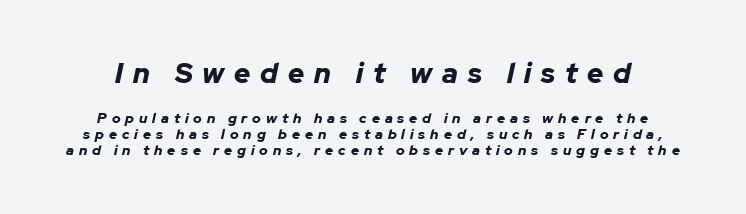
The image shows 28 px bold type, italic (leaning right); set tight line spacing (1.13x), unusually wide letter spacing (+0.35 em), not underlined; the first (top) block is 2.0x larger; low stroke contrast and a medium x-height.
